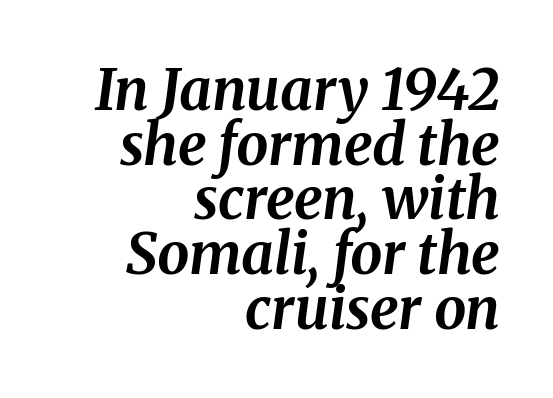
{"italic": "yes", "lean": "right", "slant_degrees": 8, "bold": "yes", "weight": "bold", "width": "normal", "stroke_contrast": "medium", "x_height": "medium", "monospaced": "no", "underline": "no", "align": "right", "line_spacing": "tight", "line_spacing_ratio": 0.96, "letter_spacing": "normal", "letter_spacing_em": 0.0, "glyph_px": 57}
